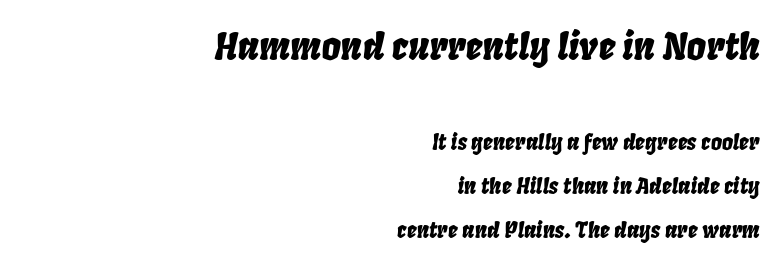
Decoration check: the copy has no underline. Short and long lines alike share a common ending point at right. Nobody touched the tracking dial on this one. You could not count columns in this text — the font is proportionally spaced. The vertical gap from one line to the next is large. Here the first block reads like a headline and the second like body copy.
